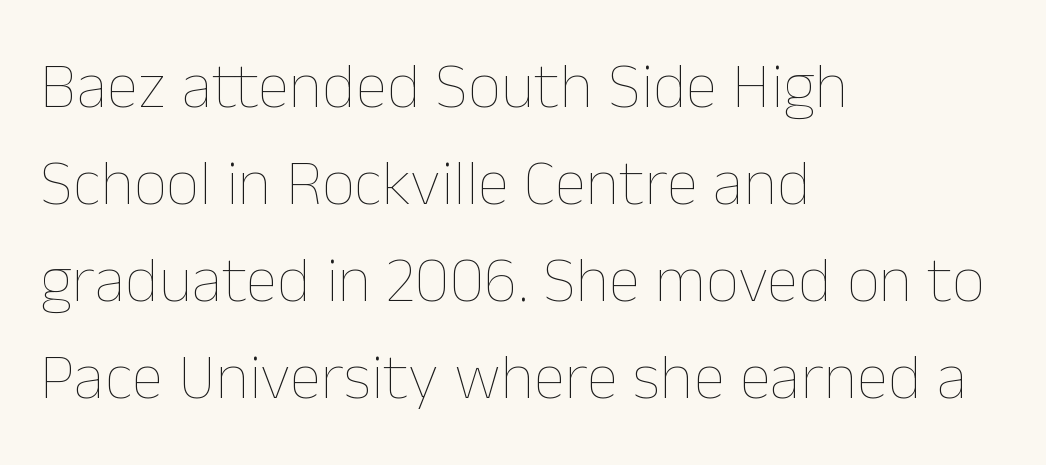
The image shows 65 px thin type, upright; set left-aligned, normal line spacing (1.49x), normal letter spacing, not underlined; low stroke contrast and a medium x-height.
